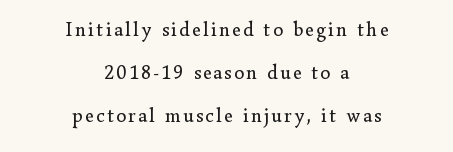
Q: Is the text bold? A: No.
Q: Is the text italic (slanted)? A: No, it is upright.
Q: Is the text underlined? A: No.
Q: How is the paragraph aligned? A: Centered.
Q: Is the spacing between lines tight, normal or loose? A: Loose.
